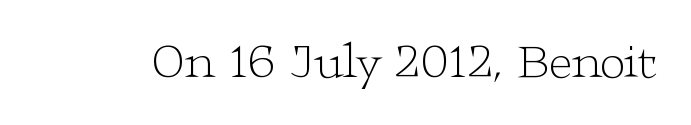
Q: Is the text bold? A: No.
Q: Is the text italic (slanted)? A: No, it is upright.
Q: Is the typeface a serif or a sans-serif typeface? A: Serif.
Q: Is the text underlined? A: No.
Q: Is the spacing between letters normal or unusually wide? A: Normal.
Q: Width (condensed, normal, or wide)? A: Wide.
Q: Stroke contrast? A: Low.
Q: x-height? A: Medium.
Q: Monospaced? A: No.
